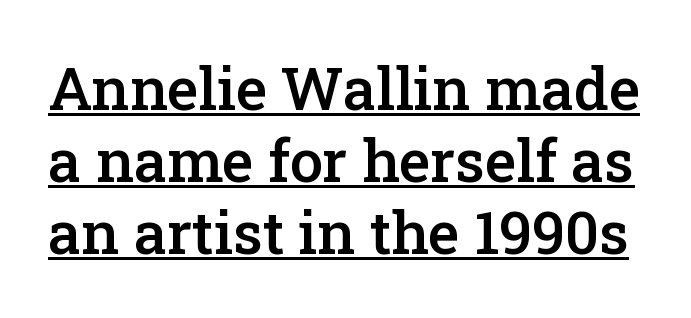
The image shows 59 px semibold serif type, upright; set line spacing 1.22x, normal letter spacing, underlined; low stroke contrast and a medium x-height.
